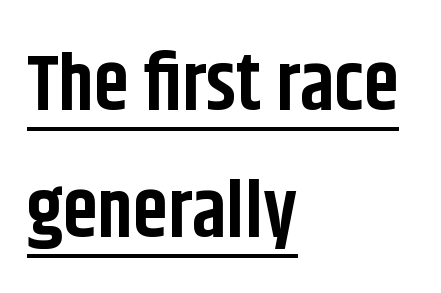
The image shows 79 px bold, condensed sans-serif type, upright; set left-aligned, normal line spacing (1.61x), normal letter spacing, underlined; low stroke contrast and a large x-height.
